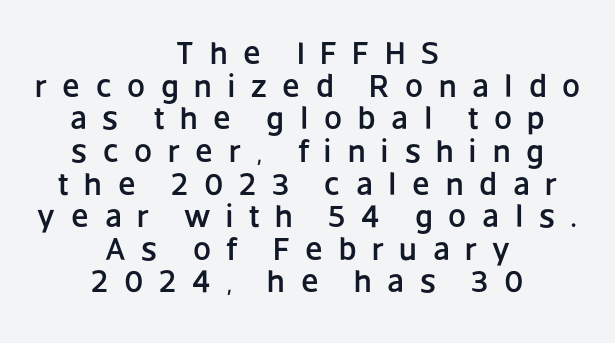
{"serif": "no", "italic": "no", "width": "normal", "stroke_contrast": "low", "x_height": "large", "monospaced": "no", "underline": "no", "align": "center", "line_spacing": "tight", "line_spacing_ratio": 1.02, "letter_spacing": "wide", "letter_spacing_em": 0.49, "glyph_px": 32}
